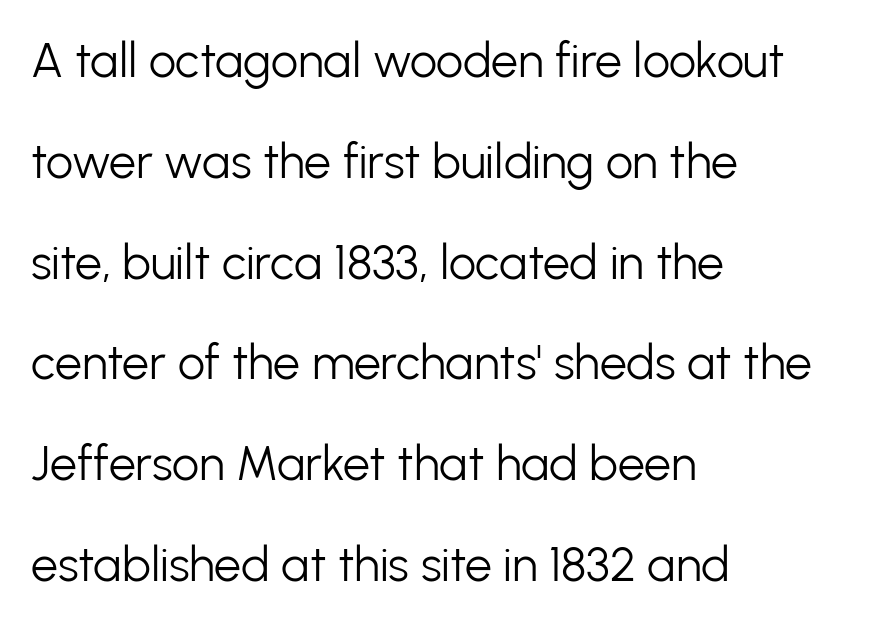
The image shows 48 px light sans-serif type, upright; set left-aligned, loose line spacing (2.1x), normal letter spacing, not underlined; low stroke contrast and a medium x-height.
